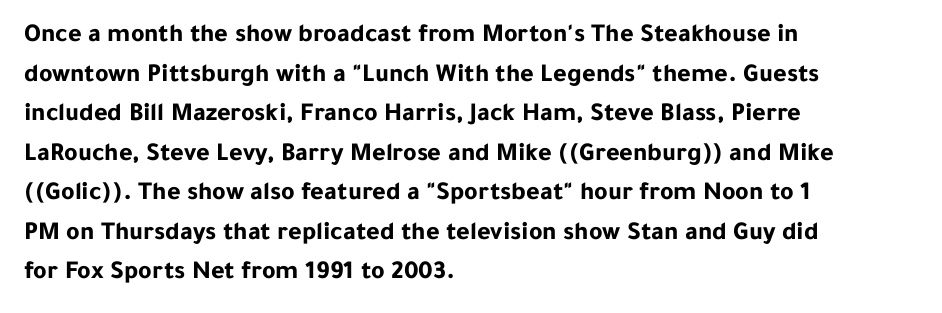
Line spacing here is normal. Words float on clear page, feet unadorned. Each glyph is drawn with heavy, bold strokes. There is no visible air inserted between adjacent glyphs. These lines are set flush left with a ragged right edge. This is roman type, the default non-slanted kind.
